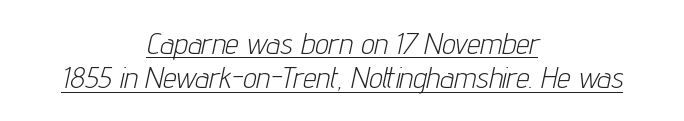
{"italic": "yes", "lean": "right", "slant_degrees": 12, "bold": "no", "weight": "light", "width": "condensed", "stroke_contrast": "low", "x_height": "medium", "monospaced": "no", "underline": "yes", "align": "center", "line_spacing": "tight", "line_spacing_ratio": 1.15, "letter_spacing": "normal", "letter_spacing_em": 0.0, "glyph_px": 30}
